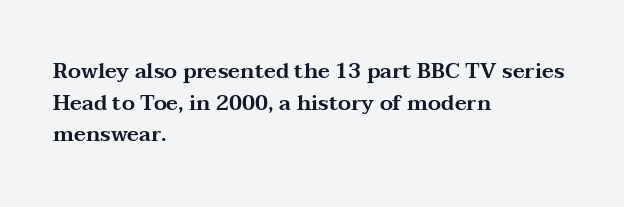
The image shows 21 px text type, upright; set left-aligned, normal line spacing (1.51x), normal letter spacing, not underlined.
